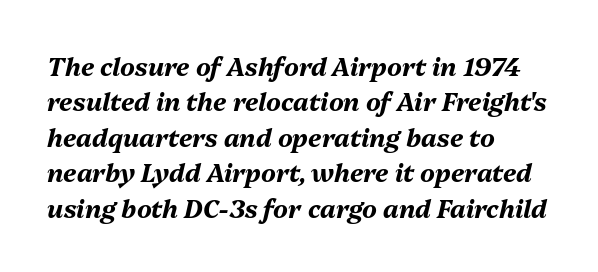
The image shows 25 px bold type, italic (leaning right); set left-aligned, normal line spacing (1.42x), normal letter spacing, not underlined.
